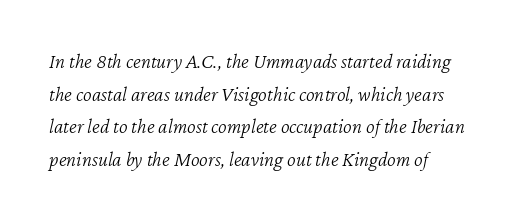
Anything drawn beneath the words? Only blank space. What's the leading like? Ordinary, nothing unusual. Style check: oblique. Spacing between characters is what you'd get straight out of the box. On a weight scale, this lands at 450 or below.
